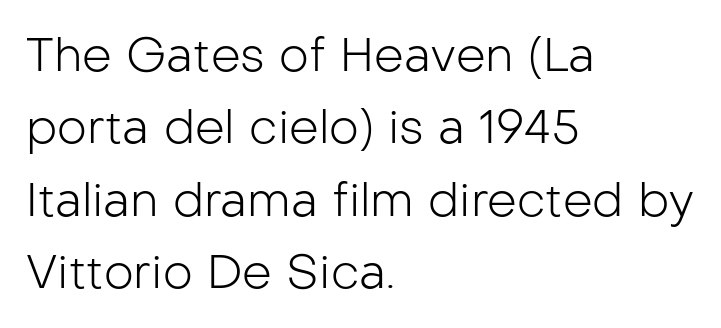
Q: Is the text bold? A: No.
Q: Is the text italic (slanted)? A: No, it is upright.
Q: Is the typeface a serif or a sans-serif typeface? A: Sans-serif.
Q: Is the text underlined? A: No.
Q: How is the paragraph aligned? A: Left-aligned.
Q: Is the spacing between letters normal or unusually wide? A: Normal.
Q: Is the spacing between lines tight, normal or loose? A: Normal.
Q: Width (condensed, normal, or wide)? A: Normal.
Q: Stroke contrast? A: Low.
Q: x-height? A: Medium.
Q: Monospaced? A: No.
